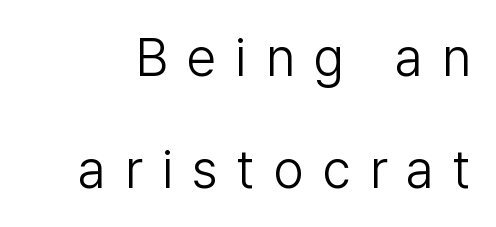
The typography opts for an upright posture over an oblique one. What's the leading like? Stretched, with rows far apart. Stems and bowls with no extra thickness — not bold. Do the characters align in a grid? No, the font is proportional.
